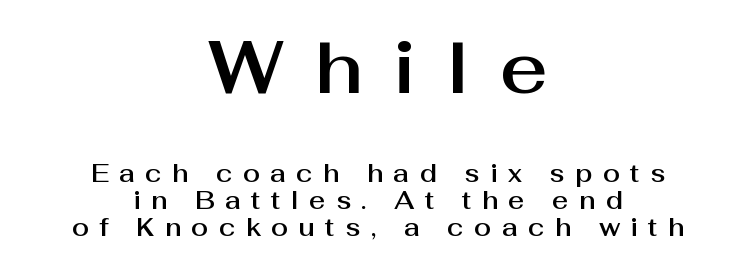
The image shows 74 px sans-serif type, upright; set centered, tight line spacing (1.07x), unusually wide letter spacing (+0.41 em), not underlined; the first (top) block is 2.96x larger; medium stroke contrast and a medium x-height.
